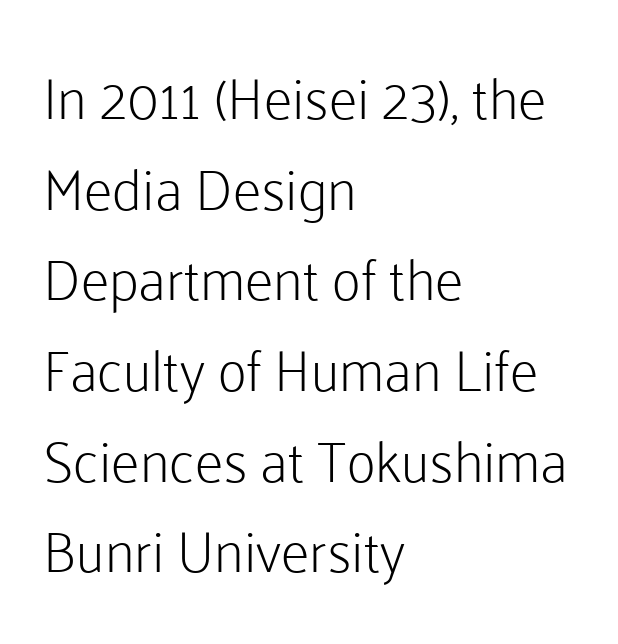
The image shows 57 px light sans-serif type, upright; set left-aligned, normal line spacing (1.59x), normal letter spacing, not underlined; low stroke contrast and a medium x-height.
